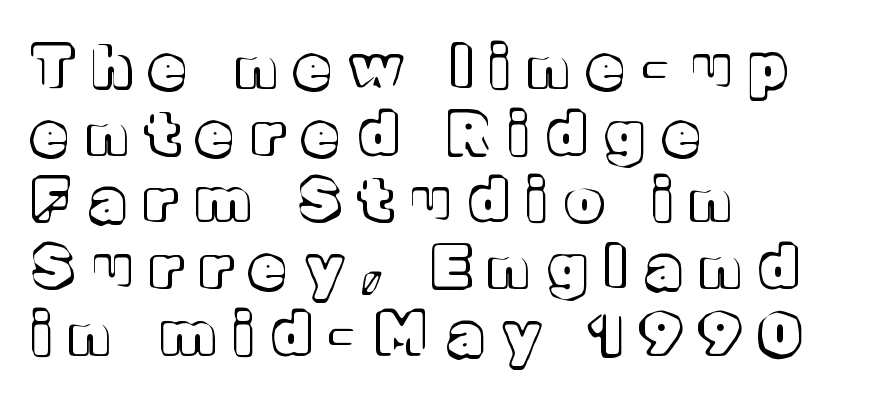
The image shows 58 px text type, upright; set left-aligned, tight line spacing (1.15x), unusually wide letter spacing (+0.34 em), not underlined; a medium x-height.
